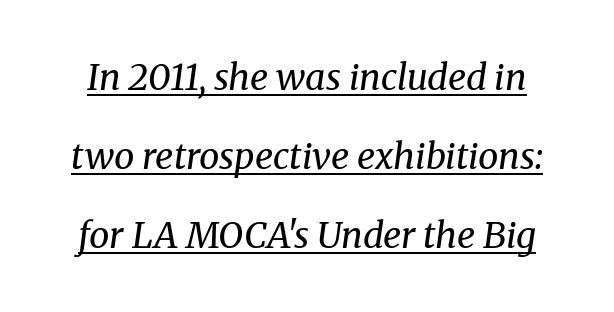
Q: Is the text bold? A: No.
Q: Is the text italic (slanted)? A: Yes, it leans right by about 8 degrees.
Q: Is the typeface a serif or a sans-serif typeface? A: Serif.
Q: Is the text underlined? A: Yes.
Q: Is the spacing between letters normal or unusually wide? A: Normal.
Q: Is the spacing between lines tight, normal or loose? A: Loose.
Q: Width (condensed, normal, or wide)? A: Normal.
Q: Stroke contrast? A: Medium.
Q: x-height? A: Medium.
Q: Monospaced? A: No.
